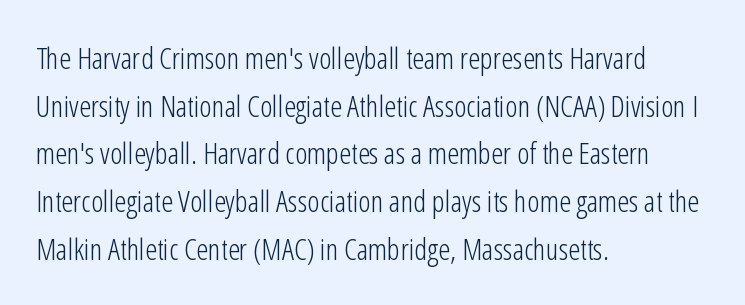
Style check: upright. The passage shown is typed in a proportional face where columns would drift. Regarding serifs, this sample does without them. The lines in this sample share a left origin and differ only in where they stop. This reads as an unemphasized weight, regular at the heaviest. Successive baselines arrive at the customary interval.
